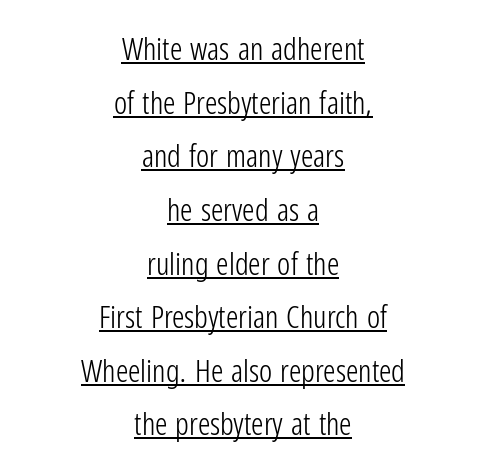
{"serif": "no", "italic": "no", "bold": "no", "weight": "light", "width": "condensed", "stroke_contrast": "low", "x_height": "medium", "monospaced": "no", "underline": "yes", "align": "center", "line_spacing_ratio": 1.73, "letter_spacing": "normal", "letter_spacing_em": 0.0, "glyph_px": 31}
